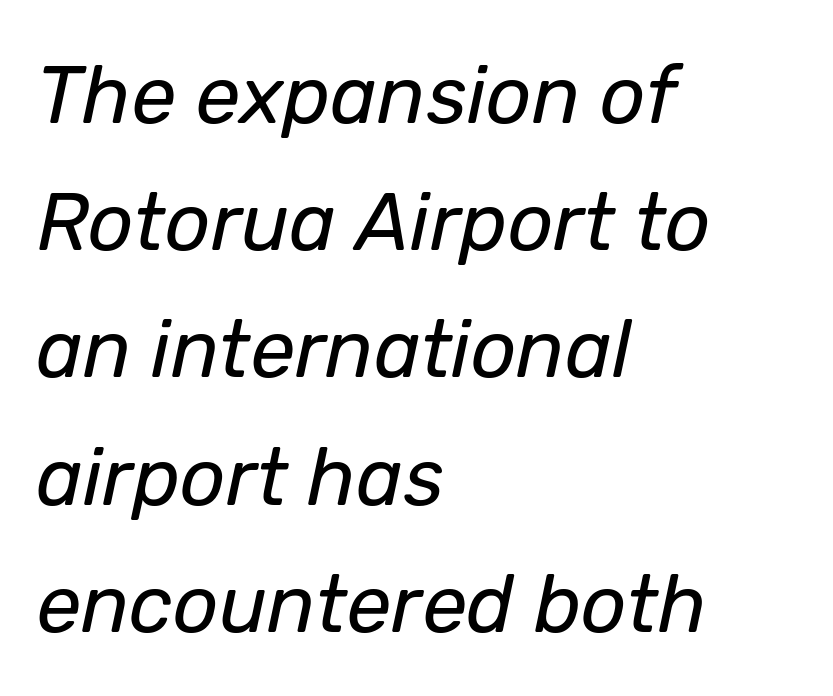
{"italic": "yes", "lean": "right", "slant_degrees": 12, "bold": "no", "weight": "regular", "width": "normal", "stroke_contrast": "low", "x_height": "medium", "monospaced": "no", "underline": "no", "align": "left", "line_spacing": "normal", "line_spacing_ratio": 1.59, "letter_spacing": "normal", "letter_spacing_em": 0.0, "glyph_px": 80}
